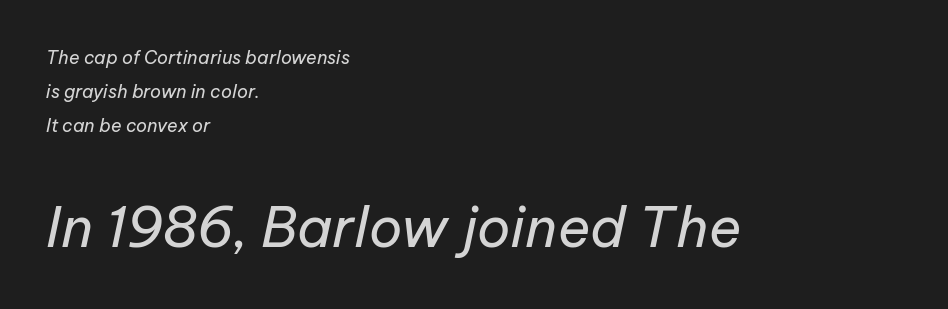
The image shows 55 px regular-weight type, italic (leaning right); set left-aligned, line spacing 1.89x, normal letter spacing, not underlined; the second (bottom) block is 3.06x larger; low stroke contrast and a medium x-height.
